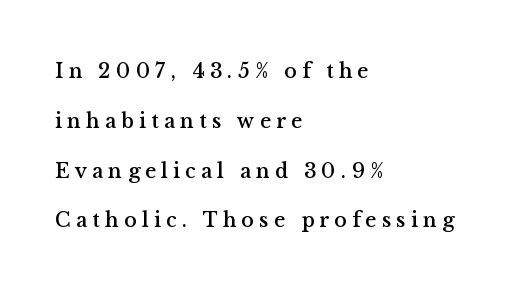
The image shows 21 px text type, upright; set left-aligned, loose line spacing (2.37x), unusually wide letter spacing (+0.25 em), not underlined.
